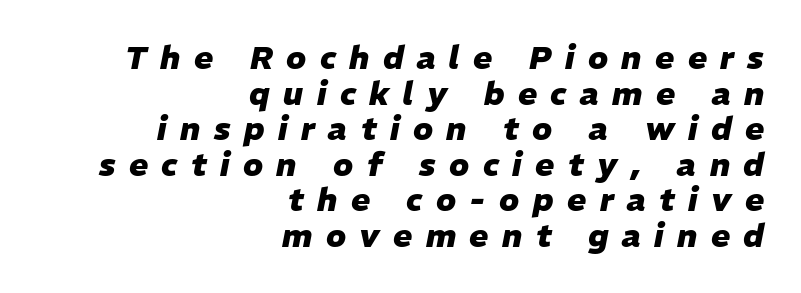
The image shows 32 px heavy type, italic (leaning right); set right-aligned, tight line spacing (1.11x), unusually wide letter spacing (+0.42 em), not underlined; low stroke contrast and a medium x-height.
